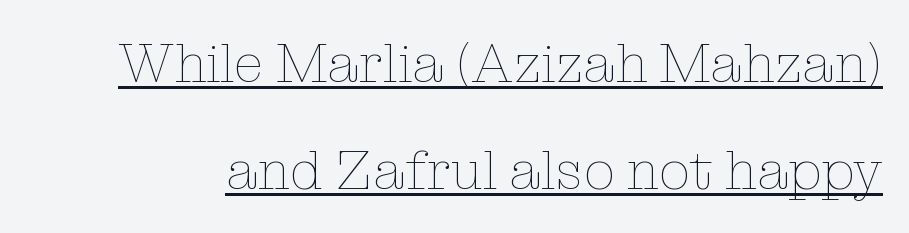
{"italic": "no", "bold": "no", "weight": "thin", "width": "normal", "stroke_contrast": "low", "x_height": "medium", "monospaced": "no", "underline": "yes", "line_spacing": "loose", "line_spacing_ratio": 1.94, "letter_spacing": "normal", "letter_spacing_em": 0.0, "glyph_px": 55}
